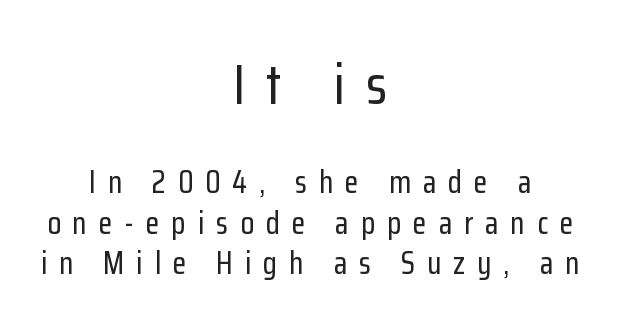
{"serif": "no", "italic": "no", "width": "condensed", "stroke_contrast": "low", "x_height": "medium", "monospaced": "no", "underline": "no", "align": "center", "line_spacing": "normal", "line_spacing_ratio": 1.27, "letter_spacing": "wide", "letter_spacing_em": 0.37, "larger_block": "first", "size_ratio": 1.75, "glyph_px": 56}
